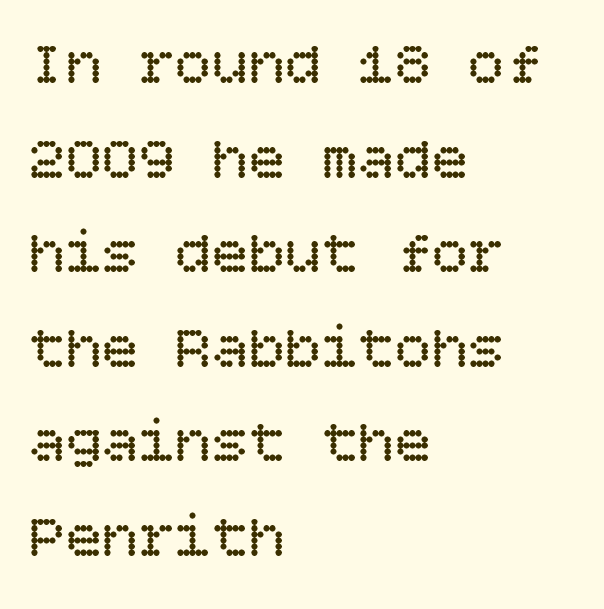
The image shows 61 px regular-weight type, upright; set left-aligned, normal line spacing (1.55x), normal letter spacing, not underlined; low stroke contrast and a large x-height.
